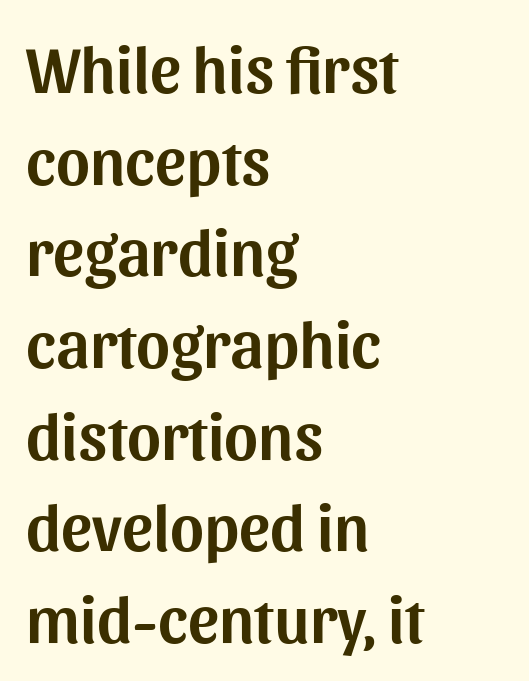
{"serif": "no", "italic": "no", "width": "normal", "stroke_contrast": "medium", "x_height": "medium", "monospaced": "no", "underline": "no", "align": "left", "line_spacing": "normal", "line_spacing_ratio": 1.41, "letter_spacing": "normal", "letter_spacing_em": 0.0, "glyph_px": 65}
